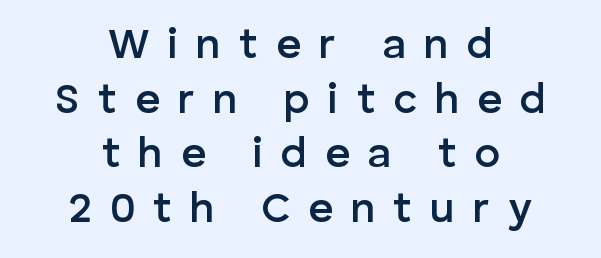
The rows are spaced the way most documents space them. The passage shown is not underscored anywhere. The typeface chosen for these lines omits serifs. The face used here is proportionally spaced, like ordinary book or web type. The axis of the letterforms is exactly vertical.
